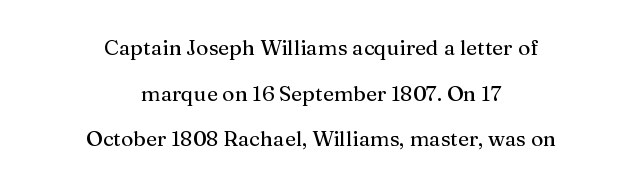
The image shows 21 px text type, upright; set centered, loose line spacing (2.17x), normal letter spacing, not underlined.
